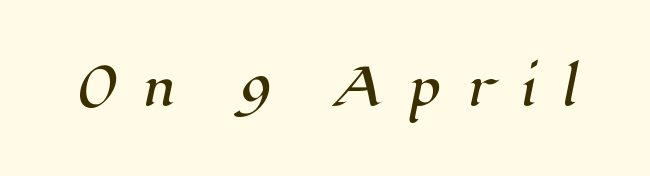
The type is letterspaced generously, with wide tracking. A clean baseline with only descenders dipping below it. A typesetter would label this face a serif. These lines are rendered in a variable-pitch font.
